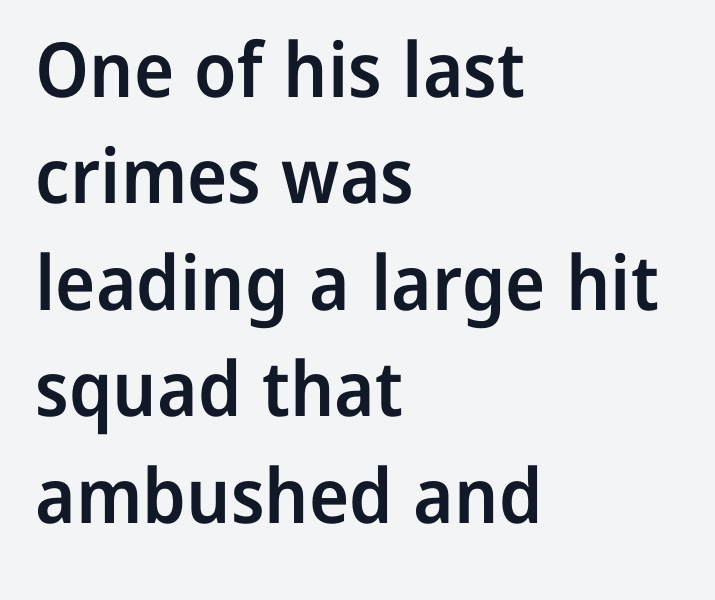
Vertically, the passage feels balanced, rows spaced as you'd expect. This is roman type, the default non-slanted kind. Nothing sits at the stroke ends, so this counts as sans-serif. The typesetting leans somewhat heavy: a semibold.
